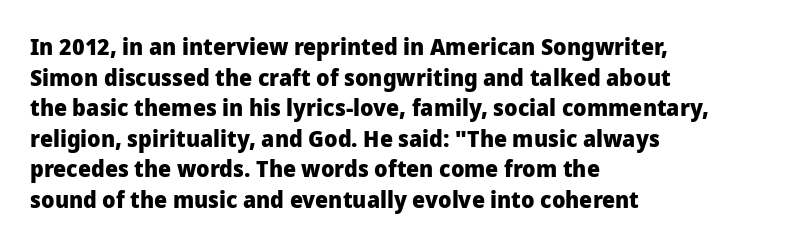
Q: Is the text bold? A: Yes.
Q: Is the text italic (slanted)? A: No, it is upright.
Q: Is the text underlined? A: No.
Q: How is the paragraph aligned? A: Left-aligned.
Q: Is the spacing between letters normal or unusually wide? A: Normal.
Q: Is the spacing between lines tight, normal or loose? A: Normal.
